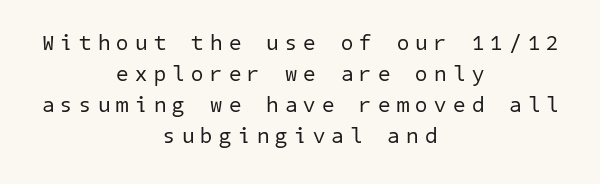
This is not heavy type; no bold has been used. Is there much room between lines? A standard amount, neither cramped nor airy. Teacher's note: observe the equal gaps on both sides — that is centered alignment. Unmarked baselines from the first word to the last.
